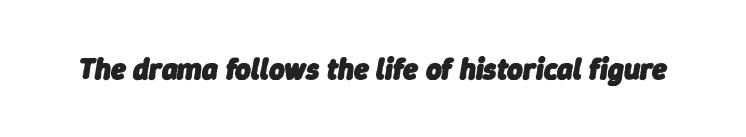
Summary of weight: heavy, a full bold. Looks like regular typesetting: each glyph gets only the width it needs. Compared with typical body copy, the letter spacing here is the same. Check the space under the baseline: it is left empty.
